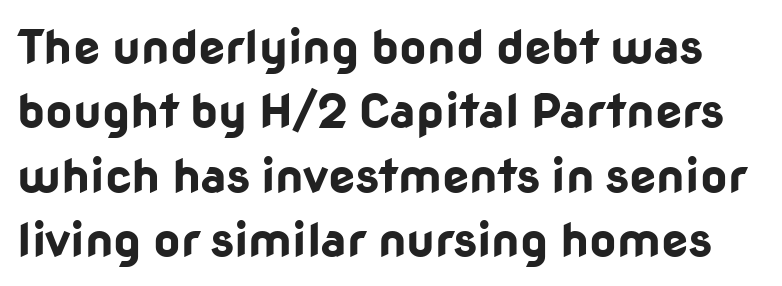
{"serif": "no", "italic": "no", "bold": "yes", "weight": "bold", "width": "normal", "stroke_contrast": "low", "x_height": "medium", "monospaced": "no", "underline": "no", "line_spacing": "normal", "line_spacing_ratio": 1.34, "letter_spacing": "normal", "letter_spacing_em": 0.0, "glyph_px": 48}
